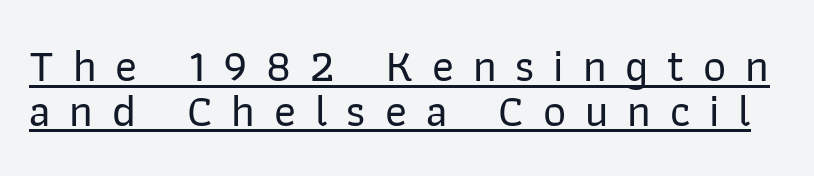
{"serif": "no", "italic": "no", "width": "normal", "stroke_contrast": "low", "x_height": "medium", "monospaced": "no", "underline": "yes", "line_spacing": "tight", "line_spacing_ratio": 0.99, "letter_spacing": "wide", "letter_spacing_em": 0.42, "glyph_px": 45}
